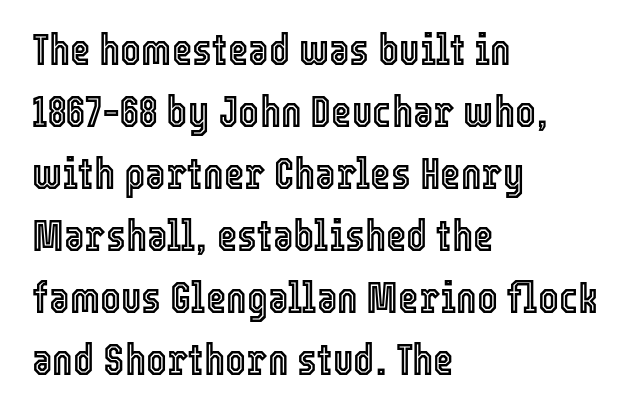
Any mark beneath the type? The region is blank. Each new line begins a customary step beneath the previous one. Compared with typical body copy, the letter spacing here is the same. The text block is weighted toward the left margin, trailing off unevenly rightward.
